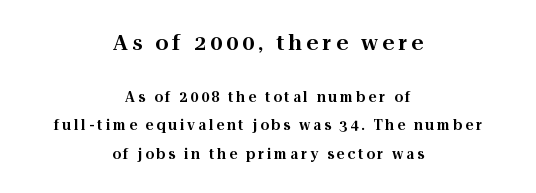
{"italic": "no", "underline": "no", "align": "center", "line_spacing": "loose", "line_spacing_ratio": 2.02, "letter_spacing": "wide", "letter_spacing_em": 0.2, "larger_block": "first", "size_ratio": 1.5, "glyph_px": 21}
